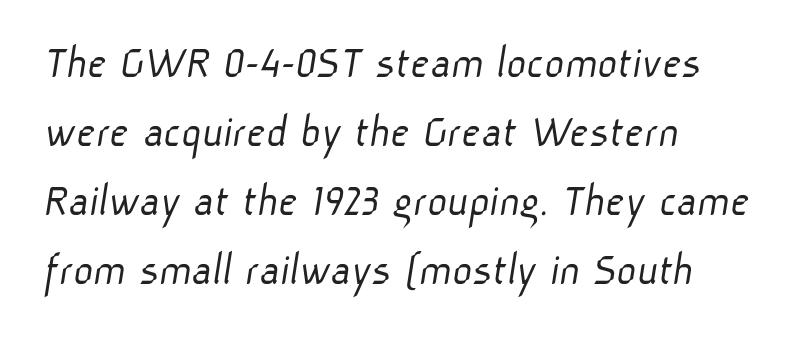
{"serif": "no", "bold": "no", "weight": "light", "width": "normal", "stroke_contrast": "low", "x_height": "medium", "monospaced": "no", "underline": "no", "align": "left", "line_spacing": "normal", "line_spacing_ratio": 1.44, "letter_spacing": "normal", "letter_spacing_em": 0.0, "glyph_px": 48}
